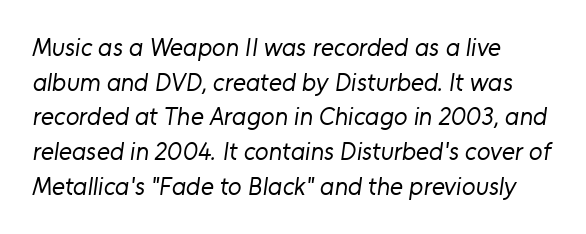
{"bold": "no", "underline": "no", "align": "left", "line_spacing": "normal", "line_spacing_ratio": 1.39, "letter_spacing": "normal", "letter_spacing_em": 0.0, "glyph_px": 25}
